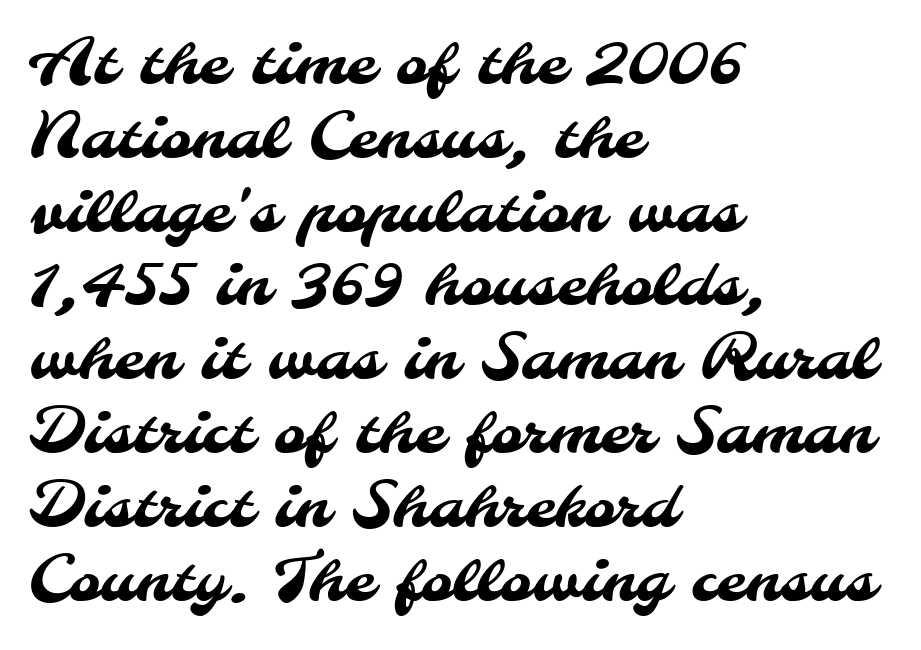
Is the letter spacing exaggerated? No — it looks like the ordinary default. This rendering uses left alignment, leaving the right contour irregular. In terms of letterform style, serifs are entirely absent. Rule under the text: the space is simply empty. The rendering uses natural spacing where letterforms have individual widths.
